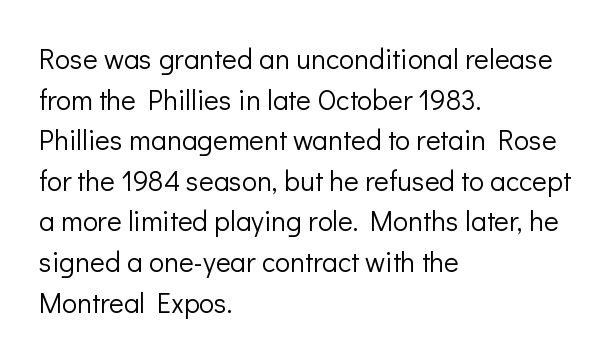
Bare-footed words on every line. You could not count columns in this text — the font is proportionally spaced. Which margin do the lines hug? The left one — the right edge is uneven. Ink coverage per letter is moderate at most.
